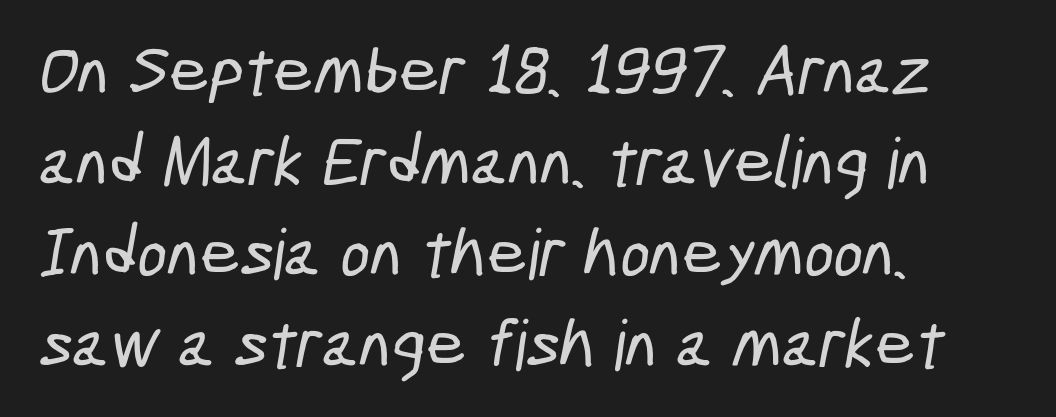
{"serif": "no", "width": "condensed", "stroke_contrast": "low", "x_height": "medium", "monospaced": "no", "underline": "no", "align": "left", "line_spacing": "normal", "line_spacing_ratio": 1.3, "letter_spacing": "normal", "letter_spacing_em": 0.0, "glyph_px": 70}
